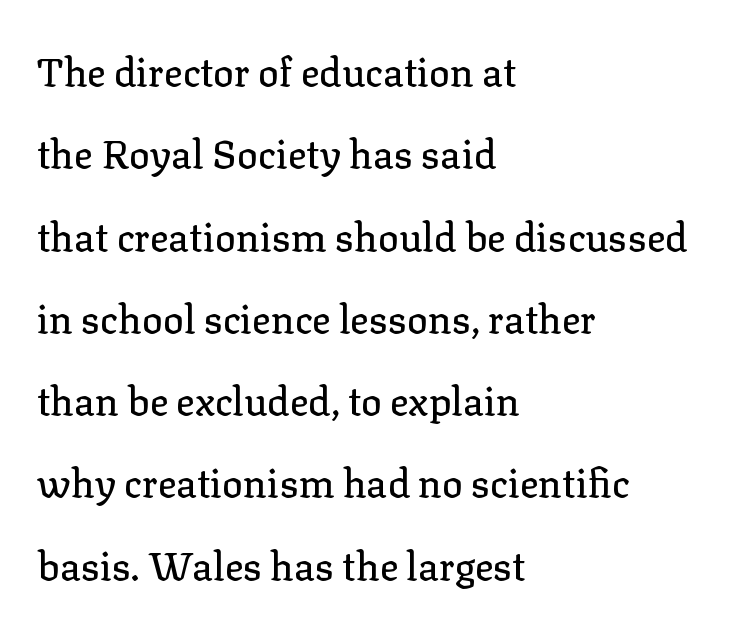
The block of text is sparse from top to bottom, with ample space between rows. To sum up the face: it has serifs. The specimen omits any rule beneath the text block's lines. You could not count columns in this text — the font is proportionally spaced. Short and long lines alike share a common starting point at left.
